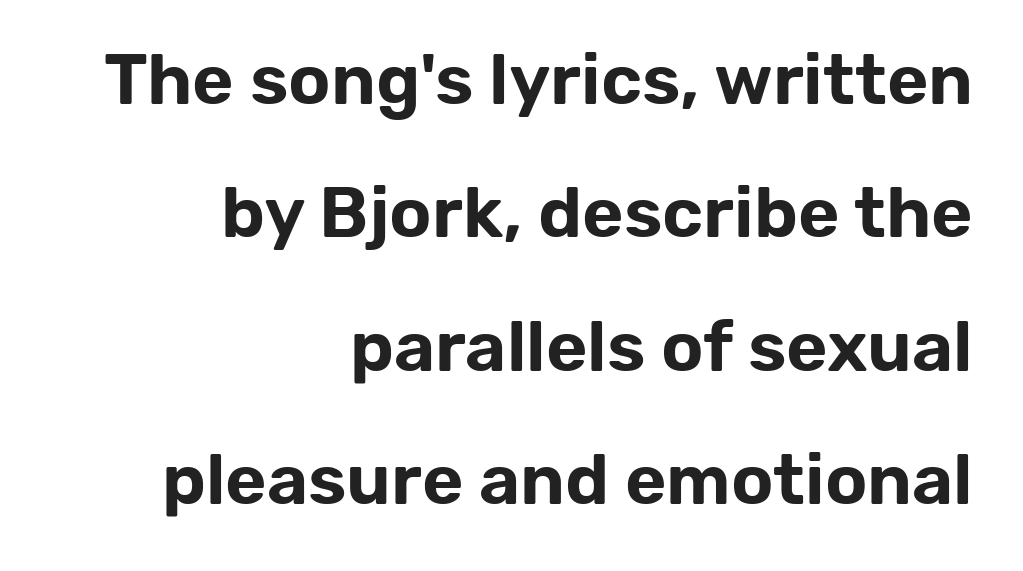
Compared with a flush-left layout, this one pins lines to the opposite, right side. Is the letter spacing exaggerated? No — it looks like the ordinary default. Proportional: the letters do not fall into vertical columns. Do the letters lean? They stand straight. You can tell from the bare stems that sans-serif type was used.
